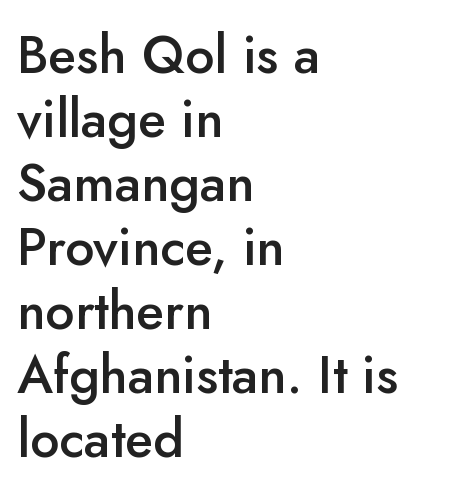
{"serif": "no", "italic": "no", "bold": "semi", "weight": "semibold", "width": "normal", "stroke_contrast": "low", "x_height": "small", "monospaced": "no", "underline": "no", "align": "left", "line_spacing_ratio": 1.23, "letter_spacing": "normal", "letter_spacing_em": 0.0, "glyph_px": 52}
